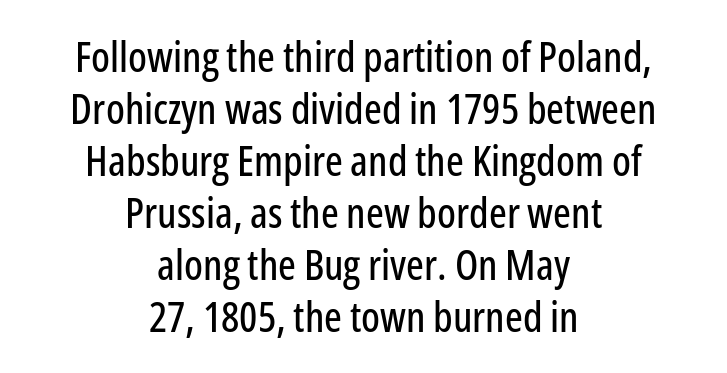
The image shows 42 px condensed sans-serif type, upright; set centered, line spacing 1.24x, normal letter spacing, not underlined; low stroke contrast and a medium x-height.
